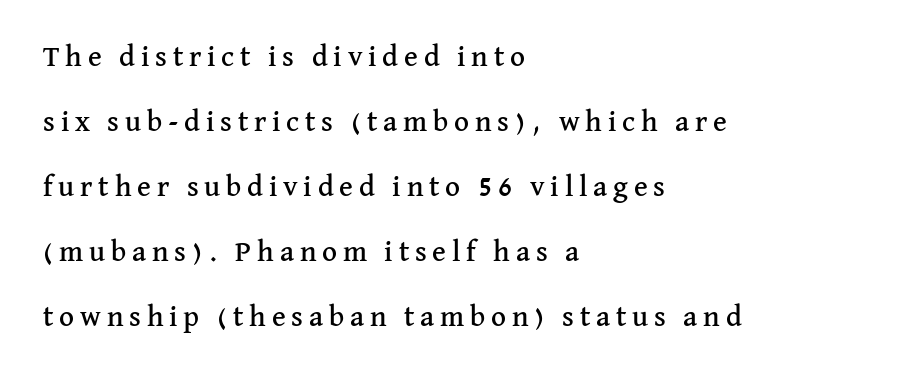
{"serif": "yes", "italic": "no", "width": "normal", "stroke_contrast": "medium", "x_height": "medium", "monospaced": "no", "underline": "no", "align": "left", "line_spacing": "loose", "line_spacing_ratio": 2.24, "letter_spacing": "wide", "letter_spacing_em": 0.2, "glyph_px": 29}
